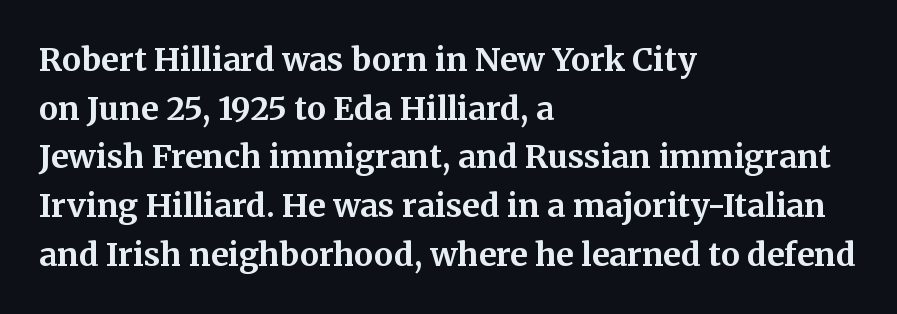
The image shows 32 px bold serif type, upright; set left-aligned, normal line spacing (1.52x), normal letter spacing, not underlined; medium stroke contrast and a medium x-height.
